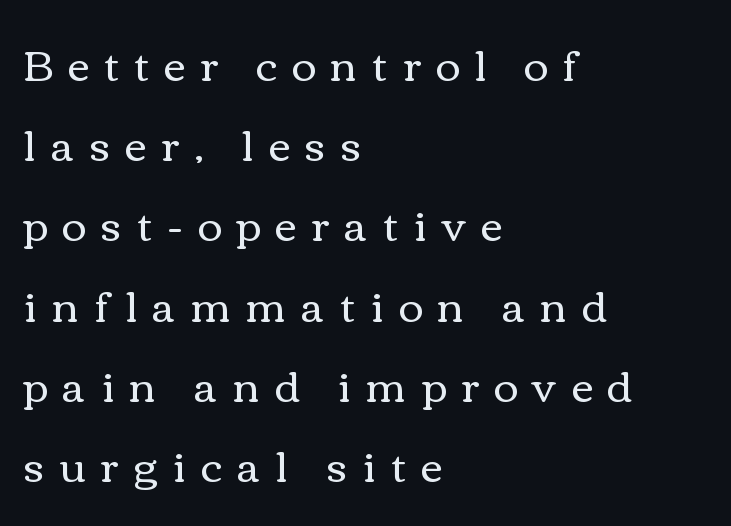
Words float on clear page, feet unadorned. Does the copy run flush right? No — it runs flush left. How would I describe the line gaps? Wide and relaxed. Tall strokes in this sample are plumb rather than angled.
